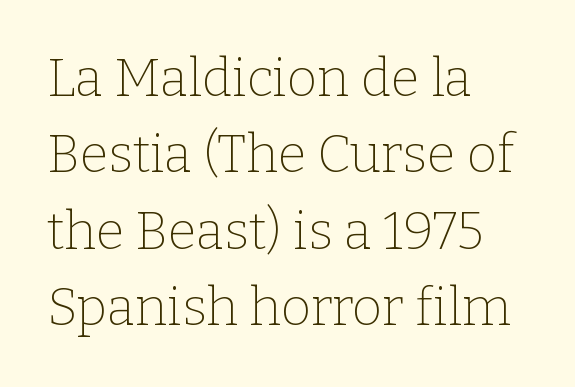
{"serif": "yes", "italic": "no", "bold": "no", "weight": "thin", "width": "normal", "stroke_contrast": "low", "x_height": "medium", "monospaced": "no", "underline": "no", "align": "left", "line_spacing": "normal", "line_spacing_ratio": 1.47, "letter_spacing": "normal", "letter_spacing_em": 0.0, "glyph_px": 52}
